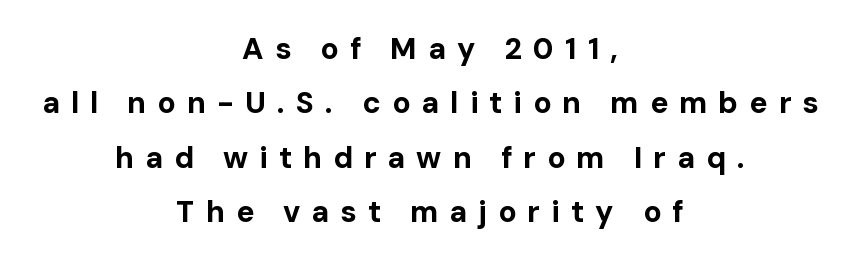
The setting favours the middle, as headings and verse often do. Heavy-handed strokes throughout: this text is bold. Character widths vary here, with narrow letters taking less room than wide ones. Letter spacing: wide.
